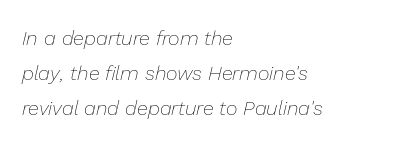
The image shows 20 px text type, italic (leaning right); set left-aligned, line spacing 1.74x, normal letter spacing, not underlined.
